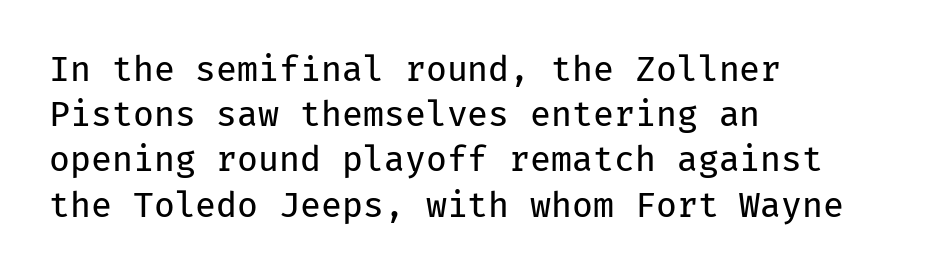
Is there much room between lines? A standard amount, neither cramped nor airy. Reading down the block, your eye returns to a fixed left position each line. Is this a fixed-width face? Yes — each glyph sits in an identical cell. The type family on display is of the sans-serif kind.
